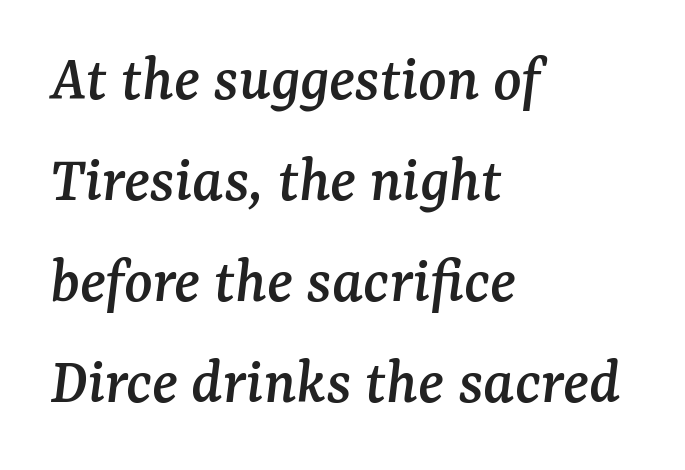
{"serif": "yes", "italic": "yes", "lean": "right", "slant_degrees": 7, "width": "normal", "stroke_contrast": "medium", "x_height": "medium", "monospaced": "no", "underline": "no", "align": "left", "line_spacing": "normal", "line_spacing_ratio": 1.53, "letter_spacing": "normal", "letter_spacing_em": 0.0, "glyph_px": 66}
